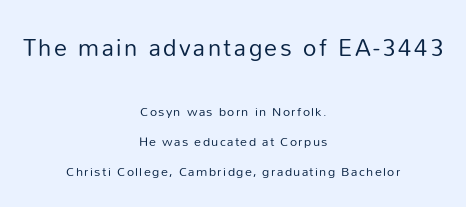
{"italic": "no", "bold": "no", "underline": "no", "align": "center", "line_spacing": "loose", "line_spacing_ratio": 2.13, "larger_block": "first", "size_ratio": 1.86, "glyph_px": 26}
